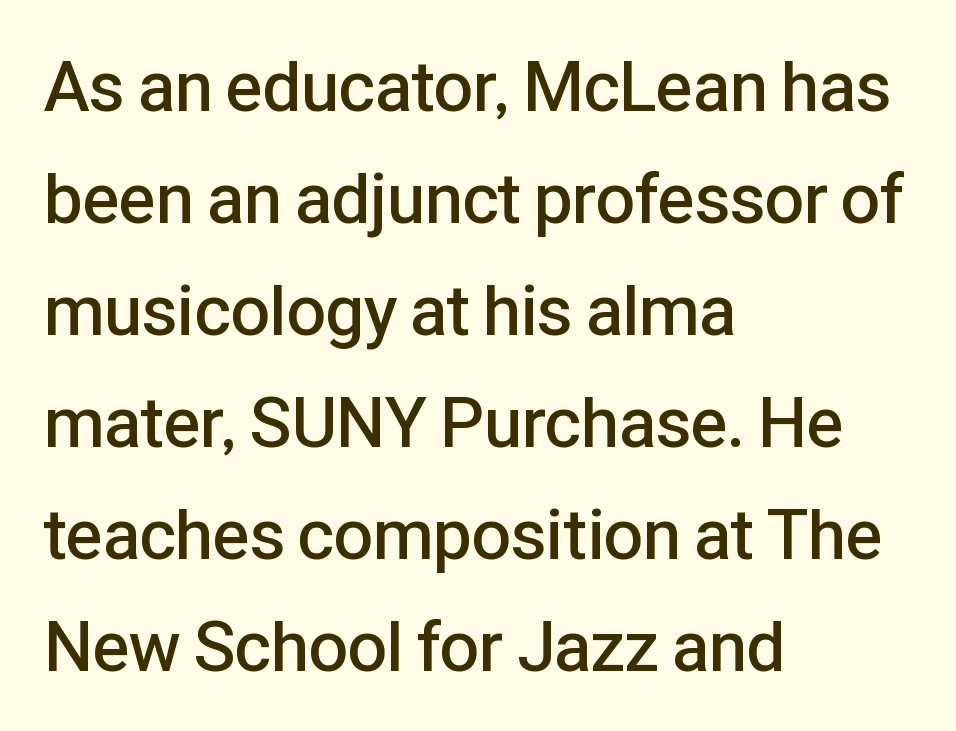
The lines are quadded left. Do the characters align in a grid? No, the font is proportional. The leading is moderate, giving the passage an even texture. The glyphs in this specimen are sans serif. A typesetter would mark this as roman, not italic.
